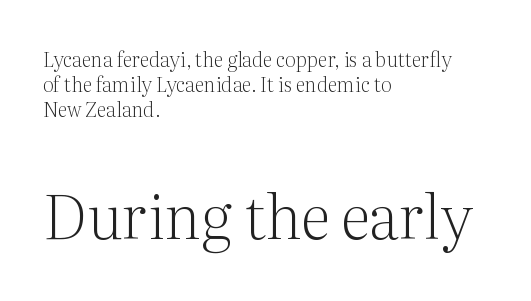
When letters stand straight like this, we call the style roman or upright. Here the designer chose a conventional face with non-uniform glyph widths. No word sits above an underline. The passage shown is typeset with a serif family.
